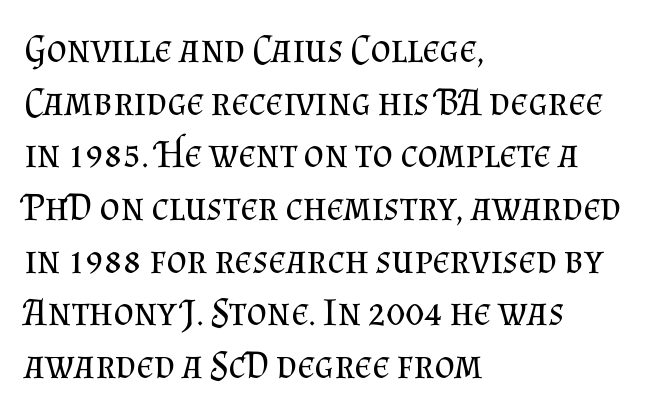
Does the type have serifs? Yes, each stem ends in a small foot. Every character sits straight up, as roman type does. A clean baseline with only descenders dipping below it. Compared with a typical body face, this is equally light or lighter still.
